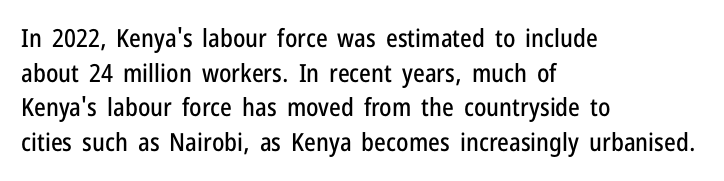
{"italic": "no", "underline": "no", "align": "left", "line_spacing": "normal", "line_spacing_ratio": 1.39, "letter_spacing": "normal", "letter_spacing_em": 0.0, "glyph_px": 25}
